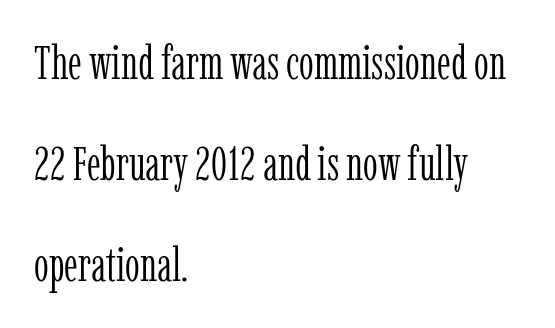
This sample uses plain, unmodified letter spacing. The rendering uses natural spacing where letterforms have individual widths. The typesetting does not lean heavy: it is not bold. In CSS terms this would be text-align: left. The designer dialed line spacing up above the default. What kind of face is this? One with serifs.
